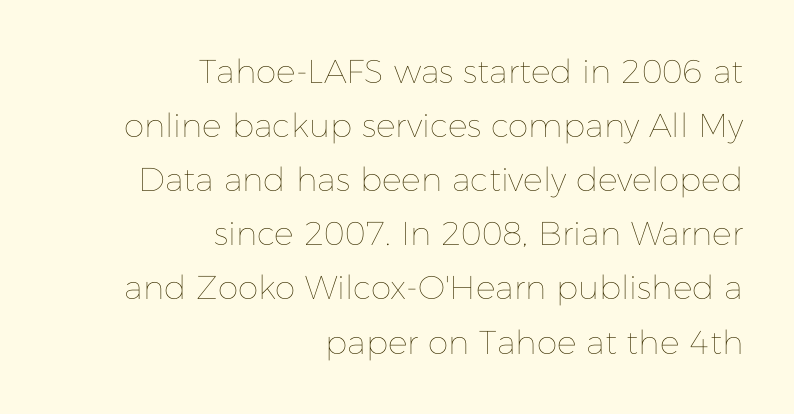
The passage shown is not bold in any degree. The rendering uses natural spacing where letterforms have individual widths. This rendering uses right alignment, leaving the left contour irregular. Each row of text sits above clean, open space. The lines sit at an ordinary, default distance from one another. Characters remain perfectly vertical along every line.
